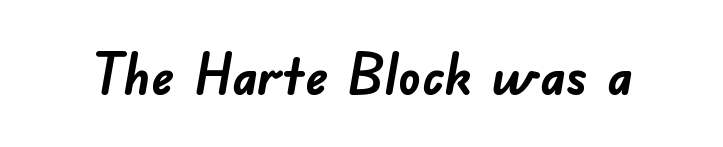
The image shows 56 px semibold sans-serif type; set normal letter spacing, not underlined; low stroke contrast and a small x-height.
